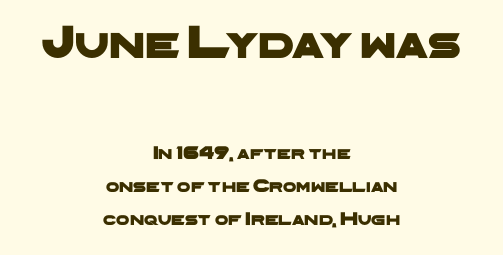
Q: Is the typeface a serif or a sans-serif typeface? A: Sans-serif.
Q: Is the text underlined? A: No.
Q: How is the paragraph aligned? A: Centered.
Q: Is the spacing between letters normal or unusually wide? A: Normal.
Q: Which block of text is set in a larger size, the first (top) or the second (bottom)? A: The first (top) one.
Q: Width (condensed, normal, or wide)? A: Wide.
Q: Stroke contrast? A: Low.
Q: x-height? A: Medium.
Q: Monospaced? A: No.
